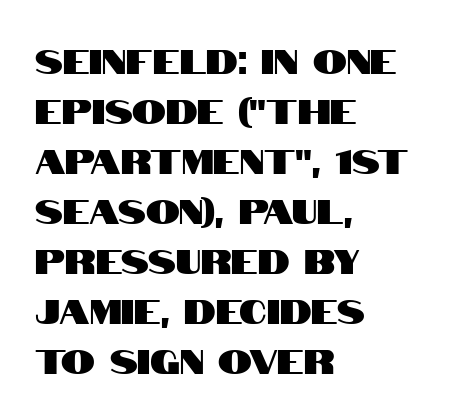
Q: Is the text italic (slanted)? A: No, it is upright.
Q: Is the typeface a serif or a sans-serif typeface? A: Sans-serif.
Q: Is the text underlined? A: No.
Q: How is the paragraph aligned? A: Left-aligned.
Q: Is the spacing between letters normal or unusually wide? A: Normal.
Q: Is the spacing between lines tight, normal or loose? A: Normal.
Q: Width (condensed, normal, or wide)? A: Condensed.
Q: Stroke contrast? A: High.
Q: x-height? A: Large.
Q: Monospaced? A: No.
